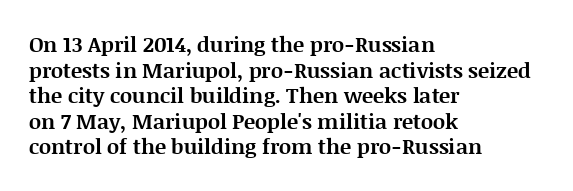
Q: Is the text bold? A: Yes.
Q: Is the text italic (slanted)? A: No, it is upright.
Q: Is the text underlined? A: No.
Q: How is the paragraph aligned? A: Left-aligned.
Q: Is the spacing between letters normal or unusually wide? A: Normal.
